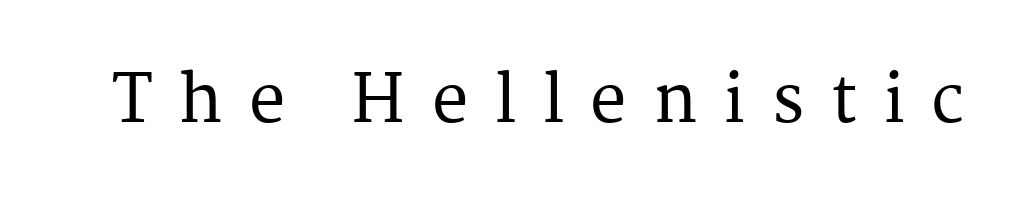
Q: Is the text italic (slanted)? A: No, it is upright.
Q: Is the typeface a serif or a sans-serif typeface? A: Serif.
Q: Is the text underlined? A: No.
Q: Is the spacing between letters normal or unusually wide? A: Unusually wide.
Q: Width (condensed, normal, or wide)? A: Normal.
Q: Stroke contrast? A: Medium.
Q: x-height? A: Medium.
Q: Monospaced? A: No.
